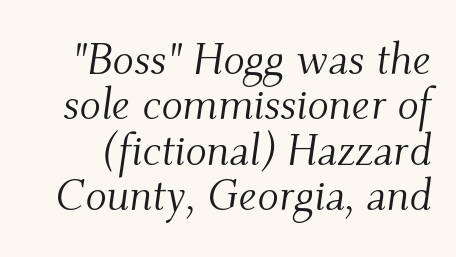
{"serif": "yes", "italic": "yes", "lean": "right", "slant_degrees": 9, "bold": "no", "weight": "light", "width": "normal", "stroke_contrast": "medium", "x_height": "small", "monospaced": "no", "underline": "no", "line_spacing": "tight", "line_spacing_ratio": 1.03, "letter_spacing": "normal", "letter_spacing_em": 0.0, "glyph_px": 44}
